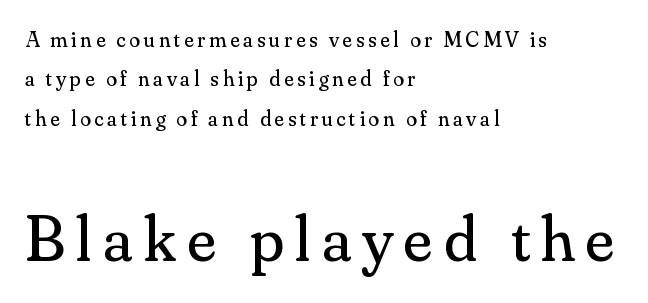
Check the space under the baseline: it is left empty. Is this a heavy cut? Hardly; it is regular or lighter. One-word summary of the alignment: left. The designer went with a serif here, giving each stem small feet.
